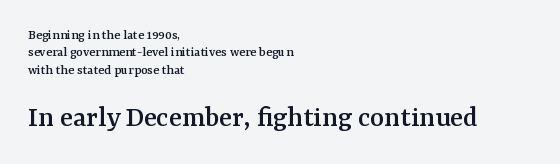
{"serif": "yes", "italic": "no", "width": "normal", "stroke_contrast": "medium", "x_height": "medium", "monospaced": "no", "underline": "no", "align": "left", "line_spacing": "normal", "line_spacing_ratio": 1.25, "letter_spacing": "normal", "letter_spacing_em": 0.0, "larger_block": "second", "size_ratio": 2.14, "glyph_px": 30}
